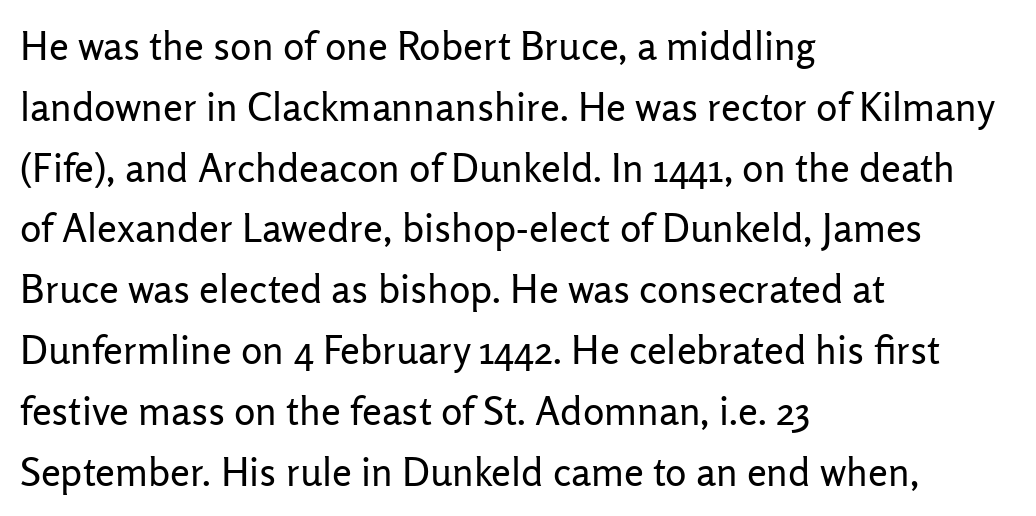
Q: Is the text bold? A: No.
Q: Is the text italic (slanted)? A: No, it is upright.
Q: Is the typeface a serif or a sans-serif typeface? A: Sans-serif.
Q: Is the text underlined? A: No.
Q: How is the paragraph aligned? A: Left-aligned.
Q: Is the spacing between letters normal or unusually wide? A: Normal.
Q: Is the spacing between lines tight, normal or loose? A: Normal.
Q: Width (condensed, normal, or wide)? A: Normal.
Q: Stroke contrast? A: Low.
Q: x-height? A: Medium.
Q: Monospaced? A: No.
